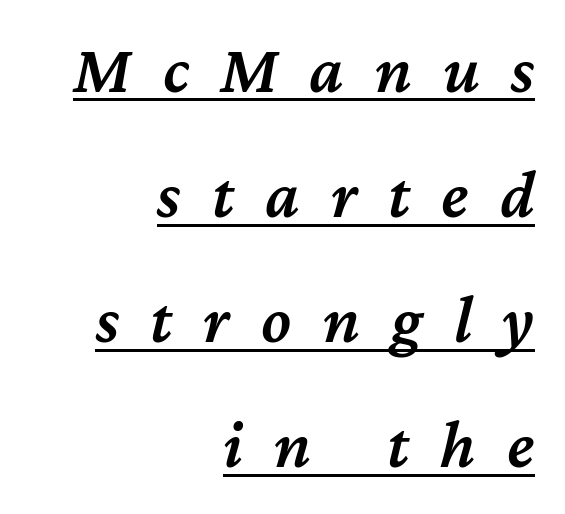
This rendering features underlined lettering. Varying glyph widths throughout — classic text-font behaviour. Typeset ragged left — the right edge is the straight one. Compared with typical body copy, the letter spacing here is much looser. Looking at the ascenders, they clearly lean. In terms of weight, the rendering is demibold, just under bold.
